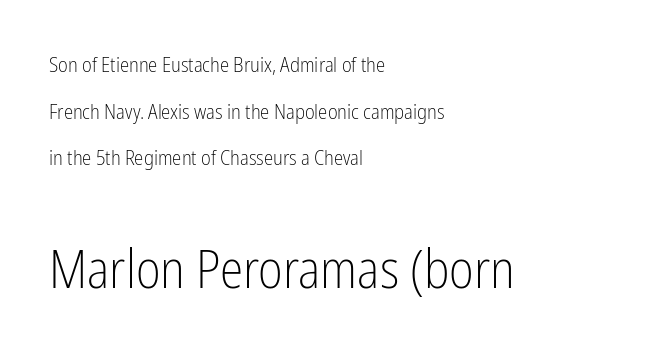
{"serif": "no", "italic": "no", "bold": "no", "weight": "light", "width": "condensed", "stroke_contrast": "low", "x_height": "medium", "monospaced": "no", "underline": "no", "align": "left", "line_spacing": "loose", "line_spacing_ratio": 2.22, "letter_spacing": "normal", "letter_spacing_em": 0.0, "larger_block": "second", "size_ratio": 2.52, "glyph_px": 53}
